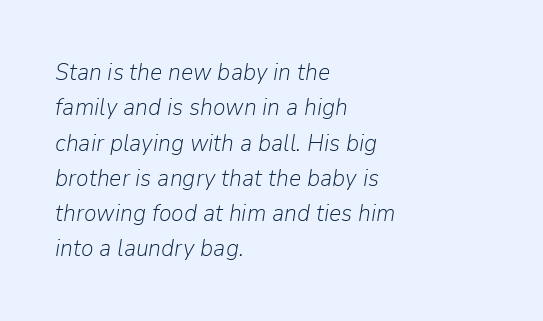
{"italic": "yes", "lean": "right", "slant_degrees": 9, "bold": "no", "underline": "no", "align": "left", "line_spacing": "normal", "line_spacing_ratio": 1.47, "letter_spacing": "normal", "letter_spacing_em": 0.0, "glyph_px": 24}
